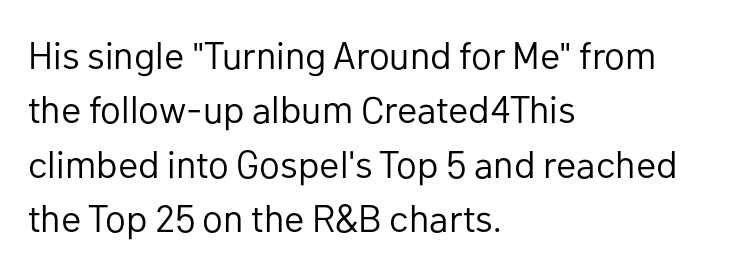
Q: Is the text bold? A: No.
Q: Is the text italic (slanted)? A: No, it is upright.
Q: Is the typeface a serif or a sans-serif typeface? A: Sans-serif.
Q: Is the text underlined? A: No.
Q: How is the paragraph aligned? A: Left-aligned.
Q: Is the spacing between letters normal or unusually wide? A: Normal.
Q: Is the spacing between lines tight, normal or loose? A: Normal.
Q: Width (condensed, normal, or wide)? A: Normal.
Q: Stroke contrast? A: Low.
Q: x-height? A: Medium.
Q: Monospaced? A: No.
